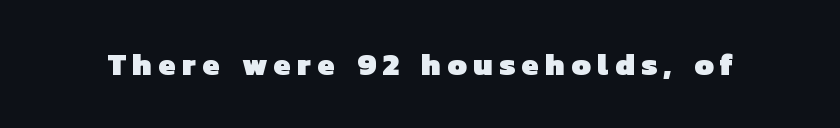
The image shows 31 px heavy sans-serif type; set unusually wide letter spacing (+0.21 em), not underlined; low stroke contrast and a medium x-height.
